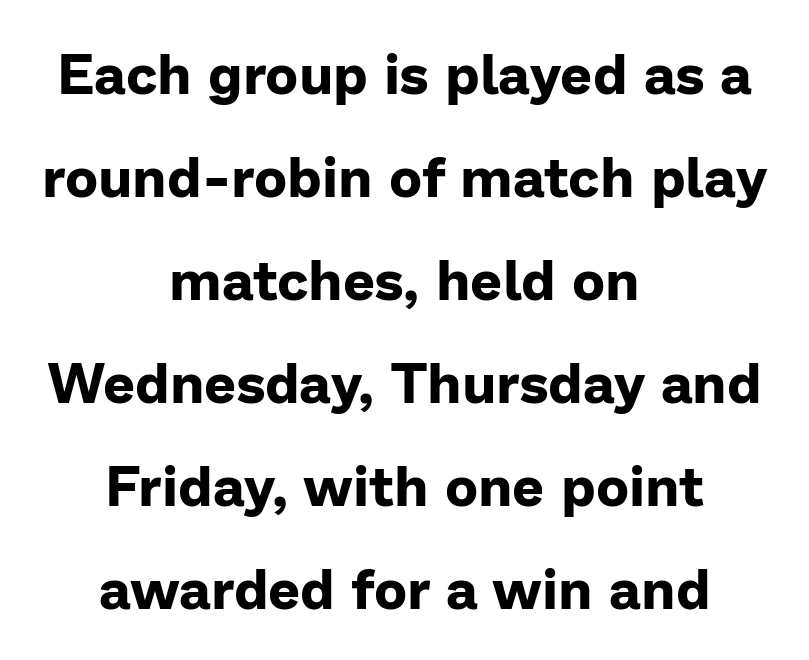
Q: Is the text bold? A: Yes.
Q: Is the text italic (slanted)? A: No, it is upright.
Q: Is the typeface a serif or a sans-serif typeface? A: Sans-serif.
Q: Is the text underlined? A: No.
Q: How is the paragraph aligned? A: Centered.
Q: Is the spacing between letters normal or unusually wide? A: Normal.
Q: Width (condensed, normal, or wide)? A: Normal.
Q: Stroke contrast? A: Low.
Q: x-height? A: Medium.
Q: Monospaced? A: No.
